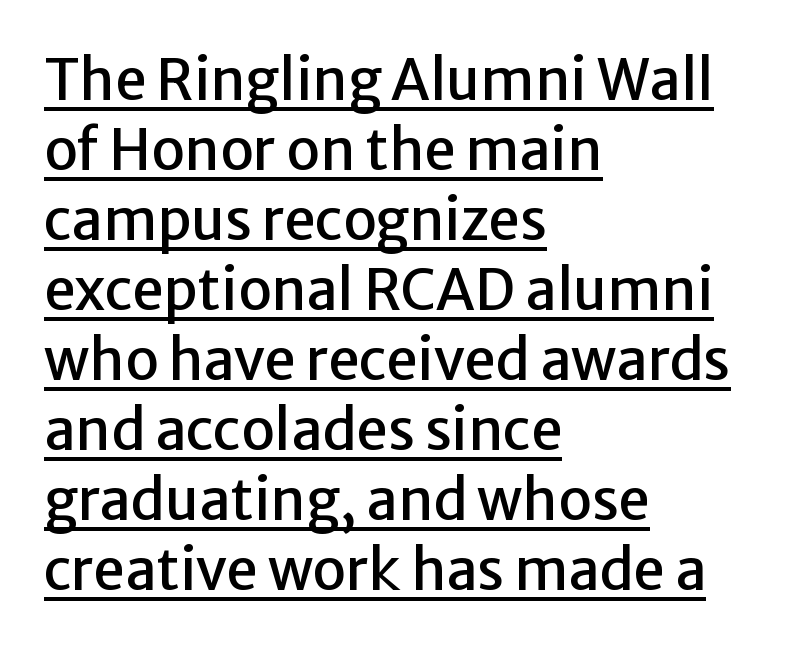
{"serif": "no", "italic": "no", "width": "normal", "stroke_contrast": "low", "x_height": "medium", "monospaced": "no", "underline": "yes", "align": "left", "line_spacing": "normal", "line_spacing_ratio": 1.25, "letter_spacing": "normal", "letter_spacing_em": 0.0, "glyph_px": 56}
